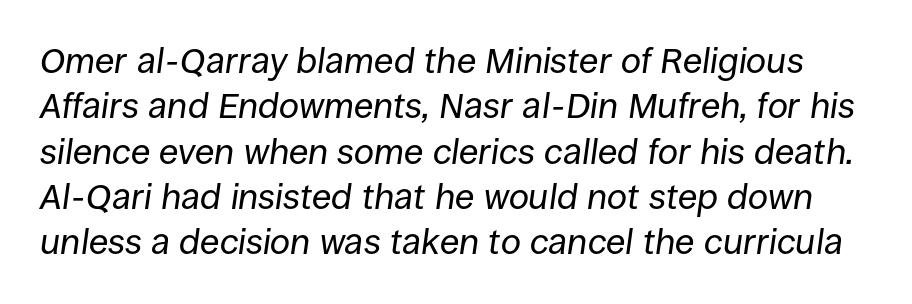
The image shows 36 px regular-weight type, italic (leaning right); set normal line spacing (1.26x), normal letter spacing, not underlined; low stroke contrast and a large x-height.
